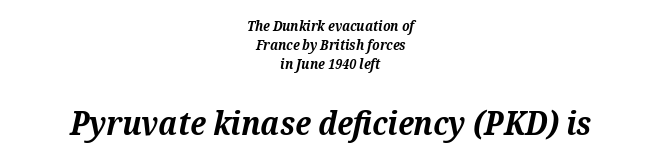
The image shows 33 px bold serif type, italic (leaning right); set centered, normal line spacing (1.35x), normal letter spacing, not underlined; the second (bottom) block is 2.36x larger; medium stroke contrast and a medium x-height.
